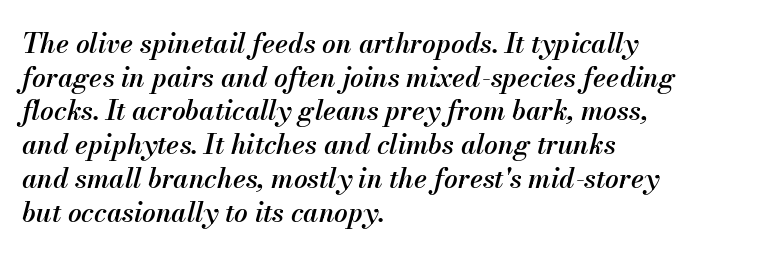
These lines sit exactly where default settings would place them. Each row of text sits above clean, open space. Weight check: semibold — heavier than regular, not quite bold. Default kerning and tracking; the words read as compact shapes. Italic: yes, the glyphs are oblique.
